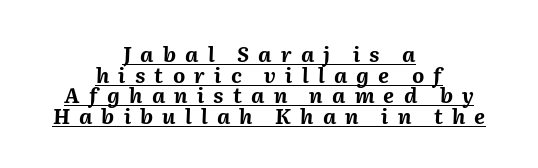
Every row of glyphs is offset so its center matches the block's center. This rendering features underlined lettering. The rendering uses a bold face; every stroke is thick and dark. Looking at the ascenders, they clearly lean. Loose tracking; the words dissolve into strings of separated letters. Vertically, the passage feels compressed, each row crowding the next.
